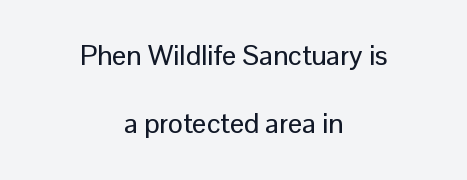
The passage shown is not underscored anywhere. These lines are rendered in a variable-pitch font. Airy leading. The face used here is rendered with its standard letterfit. The lettering stays uniformly vertical, giving the passage a roman look. The typesetter chose a symmetrical, centered arrangement here.
